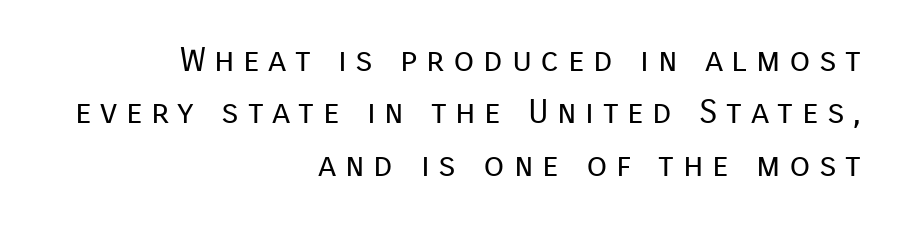
{"serif": "no", "italic": "no", "bold": "no", "weight": "regular", "width": "normal", "stroke_contrast": "low", "x_height": "medium", "monospaced": "no", "underline": "no", "align": "right", "line_spacing": "normal", "line_spacing_ratio": 1.54, "letter_spacing": "wide", "letter_spacing_em": 0.25, "glyph_px": 34}
